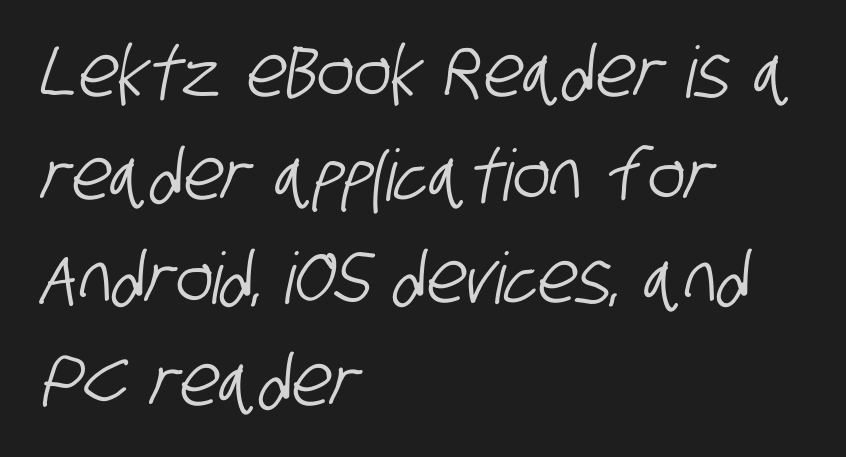
Q: Is the typeface a serif or a sans-serif typeface? A: Sans-serif.
Q: Is the text underlined? A: No.
Q: How is the paragraph aligned? A: Left-aligned.
Q: Is the spacing between letters normal or unusually wide? A: Normal.
Q: Is the spacing between lines tight, normal or loose? A: Normal.
Q: Width (condensed, normal, or wide)? A: Condensed.
Q: Stroke contrast? A: Low.
Q: x-height? A: Large.
Q: Monospaced? A: No.
